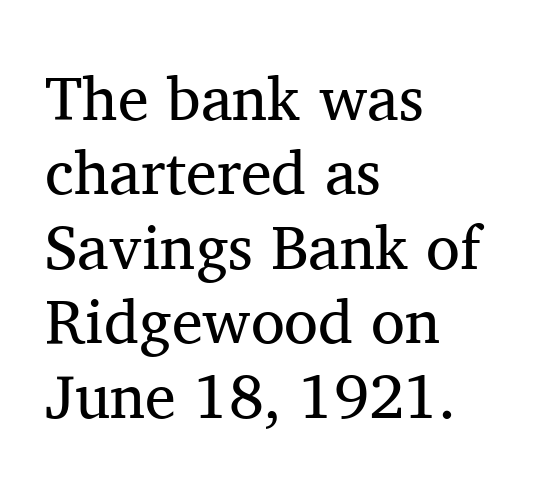
Stroke mass is kept to a normal reading level or below. Little horizontal feet cap the strokes, marking this as serif type. The passage shown has conventional tracking throughout. A roman cut, with each character standing at attention.
